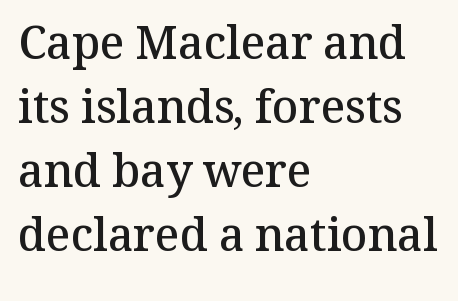
Q: Is the text bold? A: Semi-bold.
Q: Is the text italic (slanted)? A: No, it is upright.
Q: Is the typeface a serif or a sans-serif typeface? A: Serif.
Q: Is the text underlined? A: No.
Q: How is the paragraph aligned? A: Left-aligned.
Q: Is the spacing between letters normal or unusually wide? A: Normal.
Q: Is the spacing between lines tight, normal or loose? A: Normal.
Q: Width (condensed, normal, or wide)? A: Normal.
Q: Stroke contrast? A: Medium.
Q: x-height? A: Medium.
Q: Monospaced? A: No.
